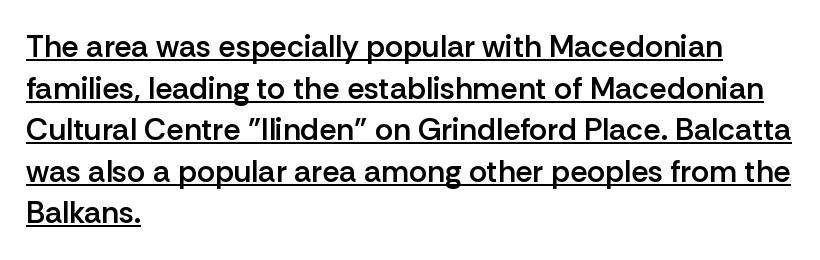
Q: Is the text bold? A: Semi-bold.
Q: Is the text italic (slanted)? A: No, it is upright.
Q: Is the typeface a serif or a sans-serif typeface? A: Sans-serif.
Q: Is the text underlined? A: Yes.
Q: How is the paragraph aligned? A: Left-aligned.
Q: Is the spacing between letters normal or unusually wide? A: Normal.
Q: Is the spacing between lines tight, normal or loose? A: Normal.
Q: Width (condensed, normal, or wide)? A: Normal.
Q: Stroke contrast? A: Low.
Q: x-height? A: Medium.
Q: Monospaced? A: No.
